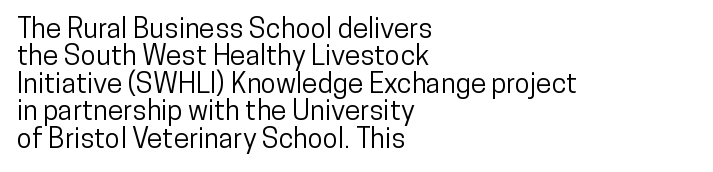
The image shows 28 px condensed sans-serif type, upright; set left-aligned, tight line spacing (0.98x), normal letter spacing, not underlined; low stroke contrast and a medium x-height.
